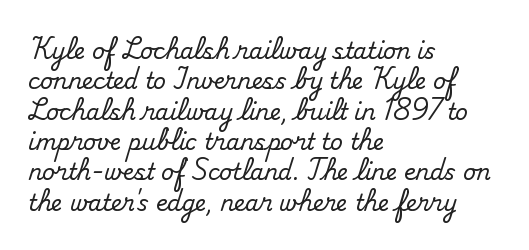
Descenders are the only things crossing below the line. The paragraph has a hard left edge and a soft right edge. Nothing unusual about the tracking: characters are spaced as the font intends. Vertically, the passage feels balanced, rows spaced as you'd expect.
